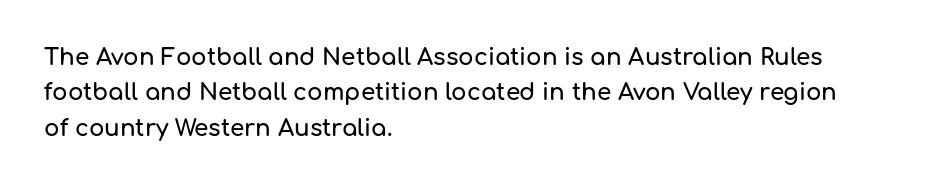
{"italic": "no", "underline": "no", "align": "left", "line_spacing": "normal", "line_spacing_ratio": 1.54, "letter_spacing": "normal", "letter_spacing_em": 0.0, "glyph_px": 23}
